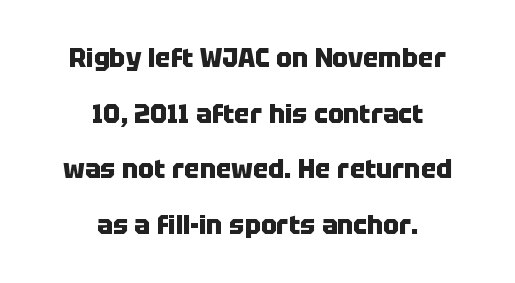
Baseline-to-baseline distance is far greater than the letter height. The space directly below the letters is spotless. This sample uses plain, unmodified letter spacing. This is heavy type, rendered in bold.
